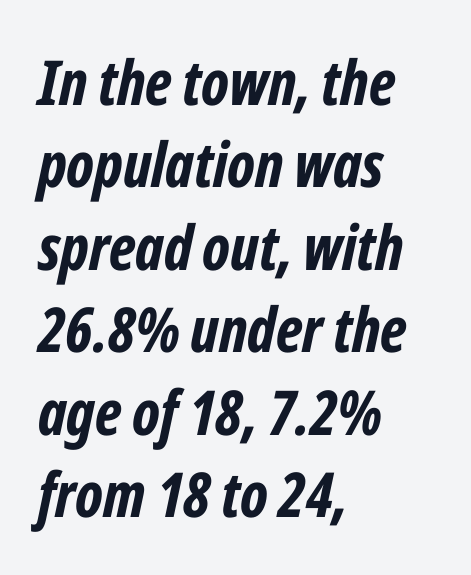
The image shows 62 px bold, condensed type, italic (leaning right); set left-aligned, normal line spacing (1.33x), normal letter spacing, not underlined; low stroke contrast and a medium x-height.
